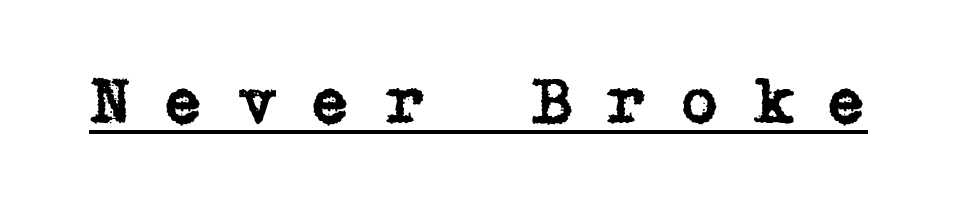
{"serif": "yes", "italic": "no", "width": "normal", "stroke_contrast": "low", "x_height": "medium", "underline": "yes", "letter_spacing": "wide", "letter_spacing_em": 0.48, "glyph_px": 67}
